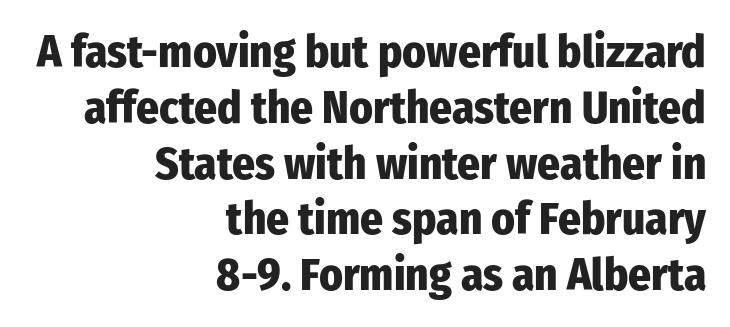
The image shows 45 px heavy, condensed sans-serif type, upright; set right-aligned, line spacing 1.24x, normal letter spacing, not underlined; low stroke contrast and a medium x-height.
